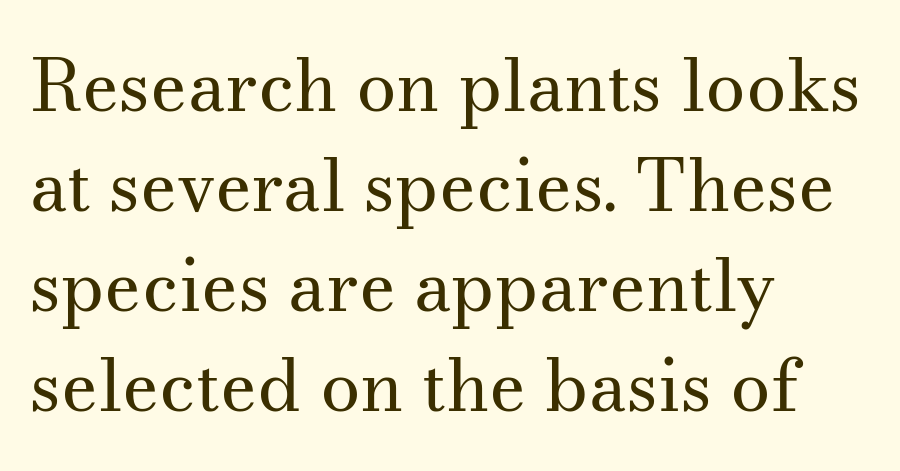
{"serif": "yes", "italic": "no", "bold": "no", "weight": "regular", "width": "normal", "stroke_contrast": "medium", "x_height": "small", "monospaced": "no", "underline": "no", "align": "left", "line_spacing": "normal", "line_spacing_ratio": 1.39, "letter_spacing": "normal", "letter_spacing_em": 0.0, "glyph_px": 72}
